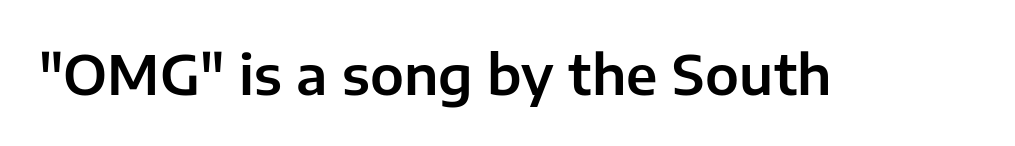
The image shows 54 px sans-serif type, upright; set normal letter spacing, not underlined; low stroke contrast and a medium x-height.
